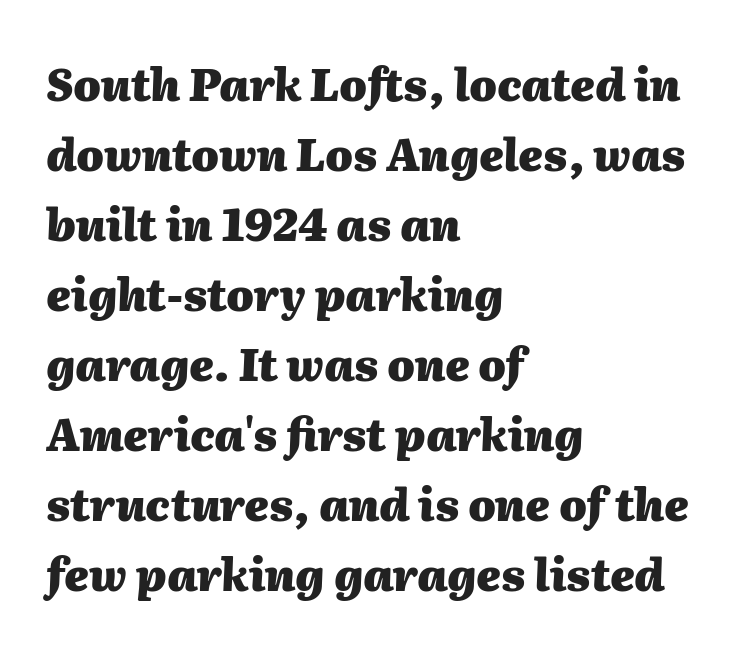
{"italic": "yes", "lean": "right", "slant_degrees": 2, "bold": "yes", "weight": "heavy", "width": "normal", "stroke_contrast": "medium", "x_height": "medium", "monospaced": "no", "underline": "no", "align": "left", "line_spacing": "normal", "line_spacing_ratio": 1.59, "letter_spacing": "normal", "letter_spacing_em": 0.0, "glyph_px": 44}
